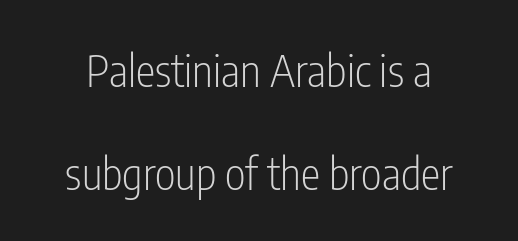
Q: Is the text bold? A: No.
Q: Is the text italic (slanted)? A: No, it is upright.
Q: Is the typeface a serif or a sans-serif typeface? A: Sans-serif.
Q: Is the text underlined? A: No.
Q: Is the spacing between letters normal or unusually wide? A: Normal.
Q: Is the spacing between lines tight, normal or loose? A: Loose.
Q: Width (condensed, normal, or wide)? A: Condensed.
Q: Stroke contrast? A: Low.
Q: x-height? A: Medium.
Q: Monospaced? A: No.
